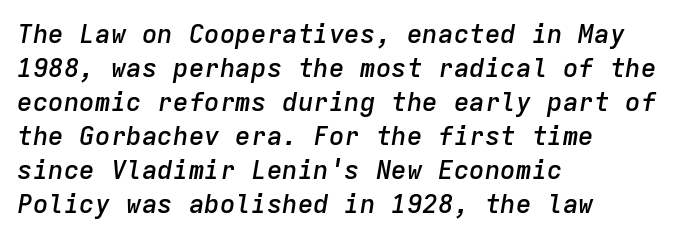
Q: Is the text bold? A: Semi-bold.
Q: Is the text italic (slanted)? A: Yes, it leans right by about 9 degrees.
Q: Is the text underlined? A: No.
Q: How is the paragraph aligned? A: Left-aligned.
Q: Is the spacing between letters normal or unusually wide? A: Normal.
Q: Is the spacing between lines tight, normal or loose? A: Normal.
